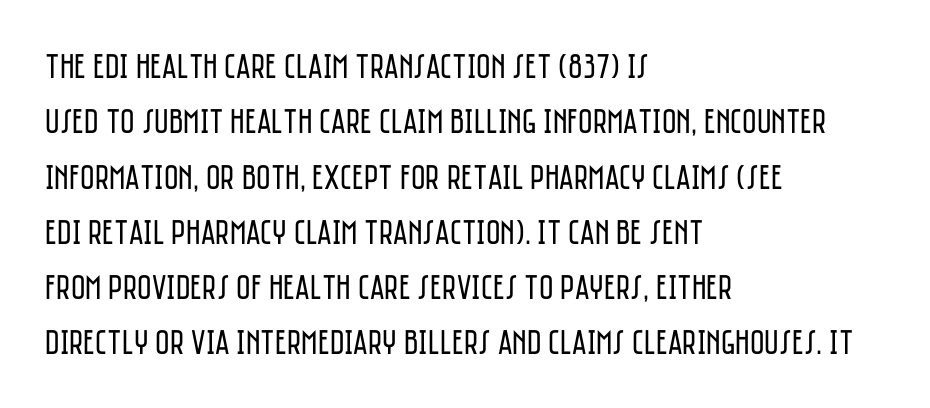
Q: Is the text bold? A: No.
Q: Is the text italic (slanted)? A: No, it is upright.
Q: Is the typeface a serif or a sans-serif typeface? A: Sans-serif.
Q: Is the text underlined? A: No.
Q: How is the paragraph aligned? A: Left-aligned.
Q: Is the spacing between letters normal or unusually wide? A: Normal.
Q: Is the spacing between lines tight, normal or loose? A: Normal.
Q: Width (condensed, normal, or wide)? A: Condensed.
Q: Stroke contrast? A: Low.
Q: x-height? A: Large.
Q: Monospaced? A: No.
